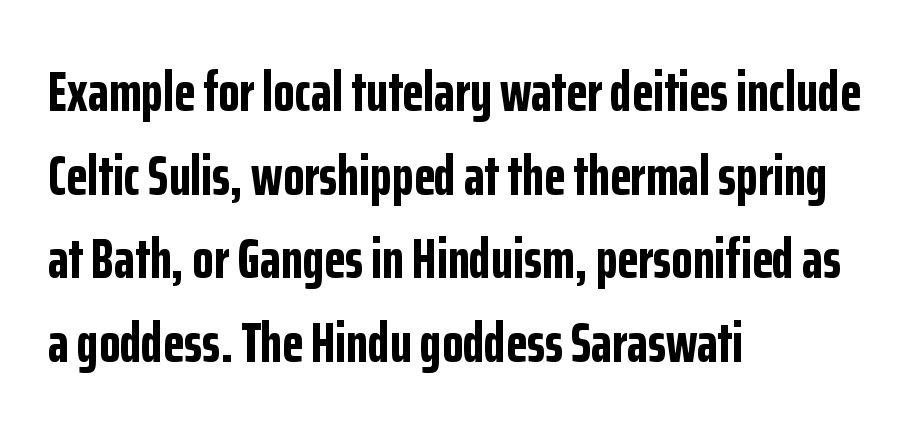
Typographically, this falls in the sans-serif category. Letters rest on an invisible, unmarked baseline. Its strokes are broad and dark, the hallmark of bold type. Do the characters align in a grid? No, the font is proportional. Does extra space separate the letters? No, they use regular spacing.
